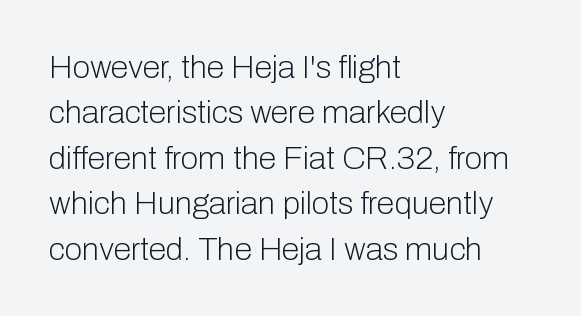
Q: Is the text bold? A: No.
Q: Is the text italic (slanted)? A: No, it is upright.
Q: Is the typeface a serif or a sans-serif typeface? A: Sans-serif.
Q: Is the text underlined? A: No.
Q: How is the paragraph aligned? A: Left-aligned.
Q: Is the spacing between letters normal or unusually wide? A: Normal.
Q: Is the spacing between lines tight, normal or loose? A: Normal.
Q: Width (condensed, normal, or wide)? A: Normal.
Q: Stroke contrast? A: Low.
Q: x-height? A: Medium.
Q: Monospaced? A: No.
